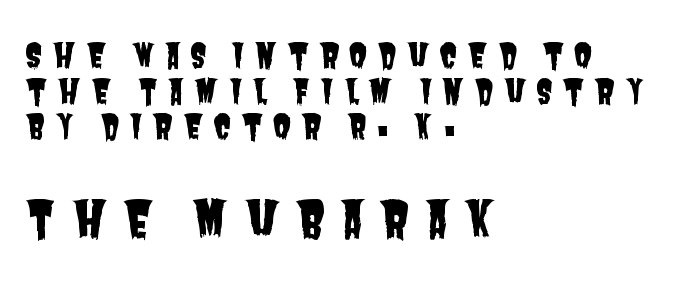
The image shows 50 px condensed sans-serif type; set left-aligned, tight line spacing (1.08x), unusually wide letter spacing (+0.3 em), not underlined; the second (bottom) block is 1.52x larger; low stroke contrast and a large x-height.
